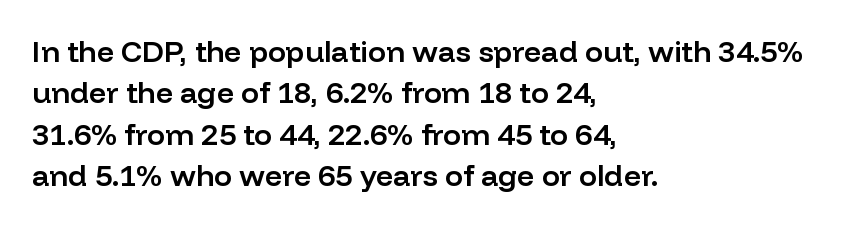
{"serif": "no", "italic": "no", "bold": "semi", "weight": "semibold", "width": "normal", "stroke_contrast": "low", "x_height": "medium", "monospaced": "no", "underline": "no", "align": "left", "line_spacing": "normal", "line_spacing_ratio": 1.38, "letter_spacing": "normal", "letter_spacing_em": 0.0, "glyph_px": 30}
